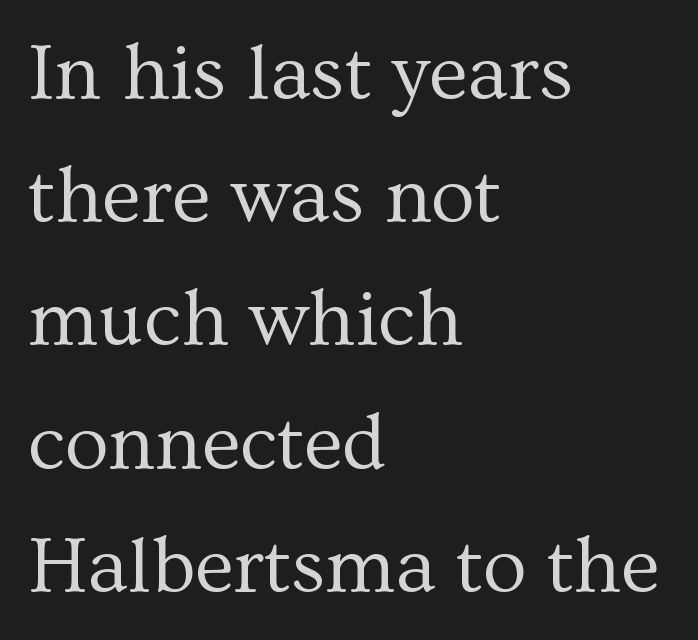
{"serif": "yes", "italic": "no", "bold": "no", "weight": "regular", "width": "normal", "stroke_contrast": "medium", "x_height": "medium", "monospaced": "no", "underline": "no", "align": "left", "line_spacing": "normal", "line_spacing_ratio": 1.54, "letter_spacing": "normal", "letter_spacing_em": 0.0, "glyph_px": 80}
